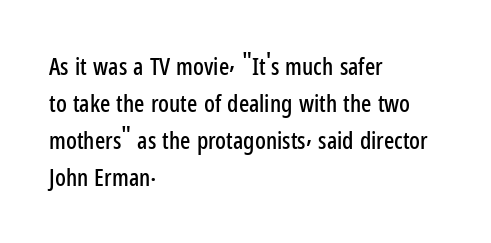
This is roman type, the default non-slanted kind. The lines in this sample share a left origin and differ only in where they stop. Glance below the letters and you will spot only blank space. The line-height multiplier appears to be the usual default. No extra tracking has been applied to these lines.
